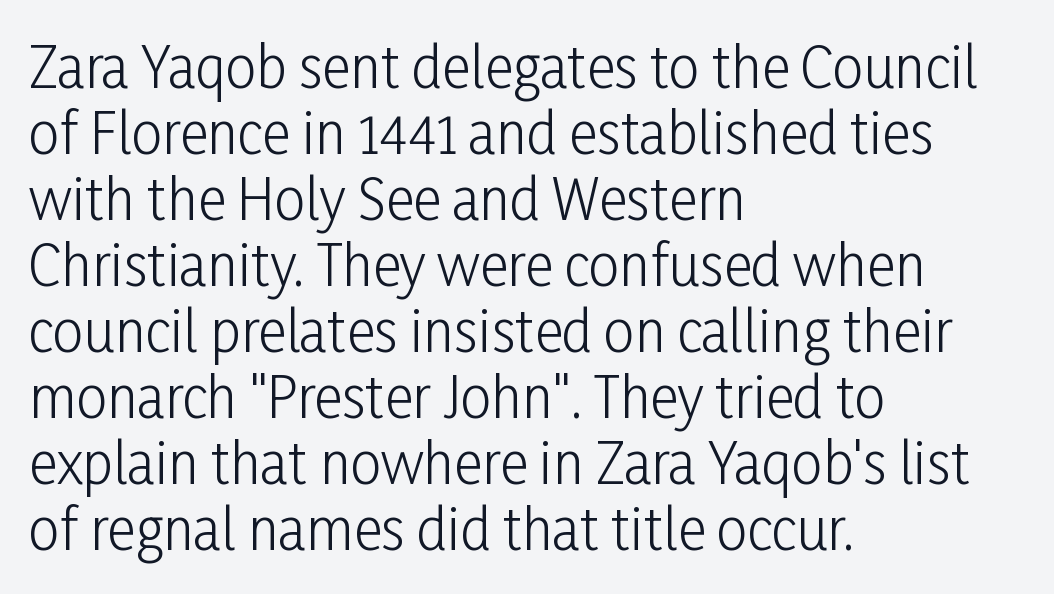
{"serif": "no", "italic": "no", "bold": "no", "weight": "light", "width": "condensed", "stroke_contrast": "low", "x_height": "medium", "monospaced": "no", "underline": "no", "align": "left", "line_spacing_ratio": 1.2, "letter_spacing": "normal", "letter_spacing_em": 0.0, "glyph_px": 55}
